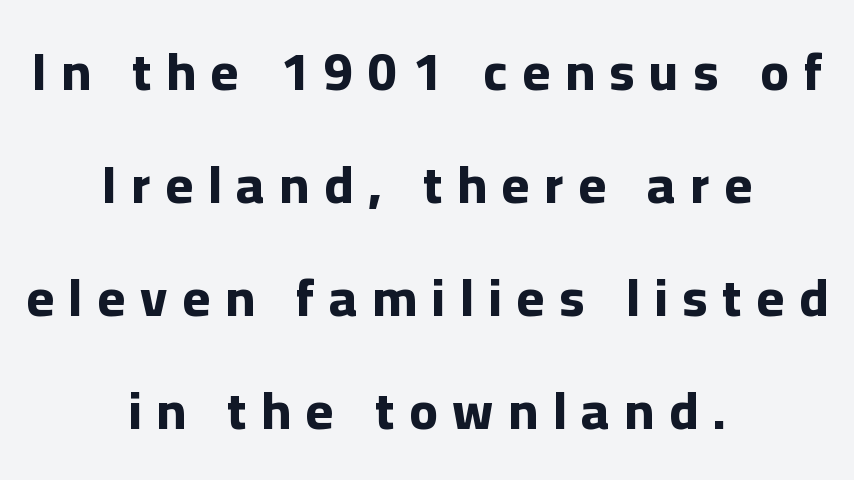
Serif or sans? Sans — the stroke terminals are bare. Looks like regular typesetting: each glyph gets only the width it needs. The rendering uses a bold face; every stroke is thick and dark. Ascenders rise straight up at ninety degrees. The space between consecutive lines is lavish. Check the space under the baseline: it is left empty.
